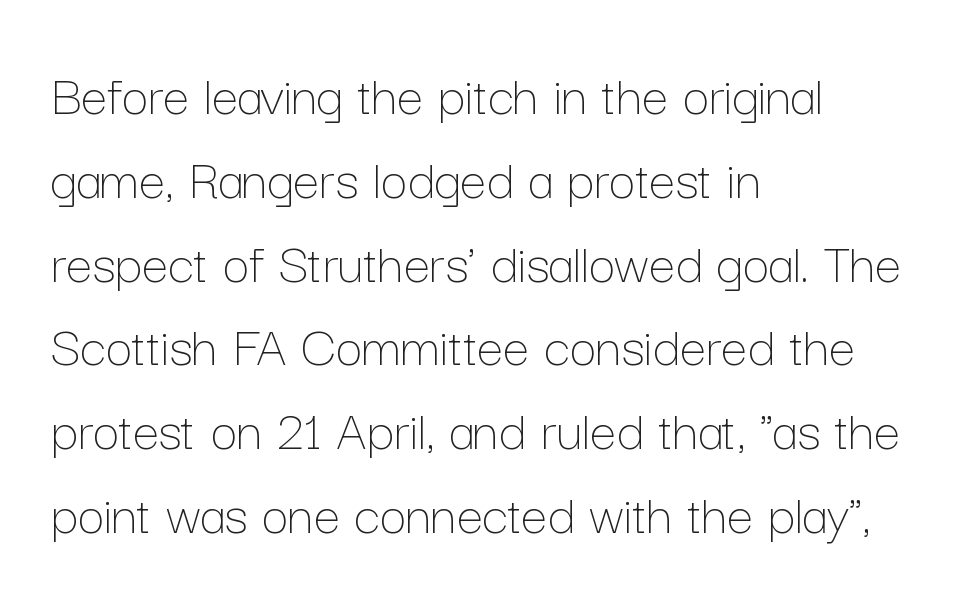
Spacing between characters is what you'd get straight out of the box. Casual observation: everything's shoved over to the left. Leading: standard. The lettering holds an erect, upright posture throughout. Vertical stems look standard width or narrower in stroke.
